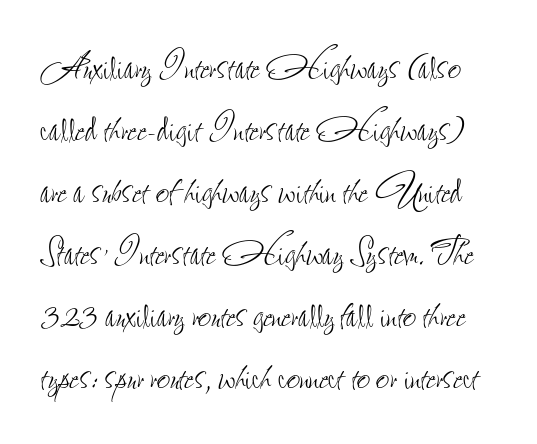
Note the varied advance widths — an 'i' is clearly narrower than an 'm'. No letter is thick-stroked: the sample isn't bold. Just letters on the line, the space beneath them empty. Spacing between characters is what you'd get straight out of the box. Is there much room between lines? A standard amount, neither cramped nor airy.
